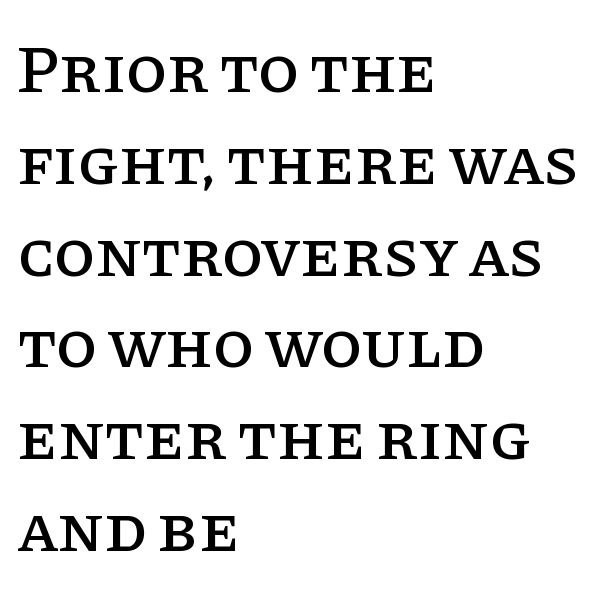
Q: Is the text italic (slanted)? A: No, it is upright.
Q: Is the typeface a serif or a sans-serif typeface? A: Serif.
Q: Is the text underlined? A: No.
Q: How is the paragraph aligned? A: Left-aligned.
Q: Is the spacing between letters normal or unusually wide? A: Normal.
Q: Is the spacing between lines tight, normal or loose? A: Normal.
Q: Width (condensed, normal, or wide)? A: Normal.
Q: Stroke contrast? A: Low.
Q: x-height? A: Large.
Q: Monospaced? A: No.
